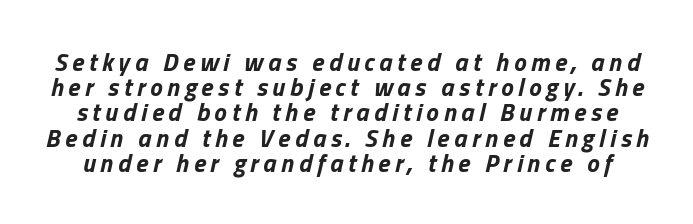
The rendering uses a small line-height, squeezing the rows. Check under the words: just untouched page. The sample has been set heavy, in full bold. The lettering tilts uniformly, giving the passage an italic look.
